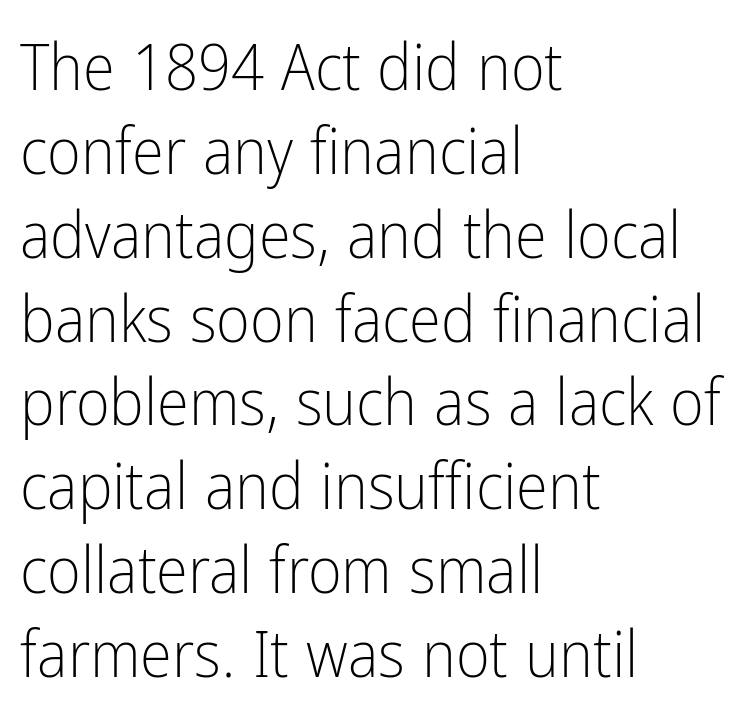
Q: Is the text bold? A: No.
Q: Is the text italic (slanted)? A: No, it is upright.
Q: Is the typeface a serif or a sans-serif typeface? A: Sans-serif.
Q: Is the text underlined? A: No.
Q: How is the paragraph aligned? A: Left-aligned.
Q: Is the spacing between letters normal or unusually wide? A: Normal.
Q: Is the spacing between lines tight, normal or loose? A: Normal.
Q: Width (condensed, normal, or wide)? A: Condensed.
Q: Stroke contrast? A: Low.
Q: x-height? A: Medium.
Q: Monospaced? A: No.
